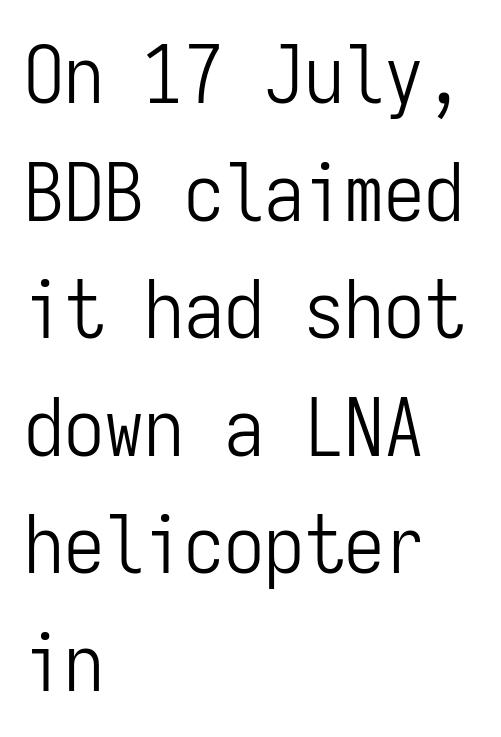
{"serif": "no", "italic": "no", "bold": "no", "weight": "light", "width": "condensed", "stroke_contrast": "low", "x_height": "medium", "monospaced": "yes", "underline": "no", "align": "left", "line_spacing": "normal", "line_spacing_ratio": 1.47, "letter_spacing": "normal", "letter_spacing_em": 0.0, "glyph_px": 80}
